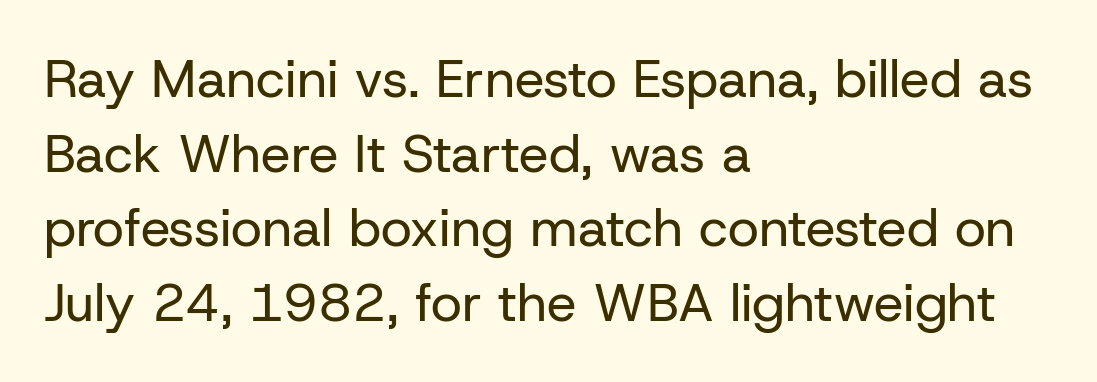
Unlike a traditional serif, this face leaves its strokes unadorned. Does the leading feel generous? No, just average. The characters are drawn with everyday or finer stroke widths. This sample uses plain, unmodified letter spacing.
